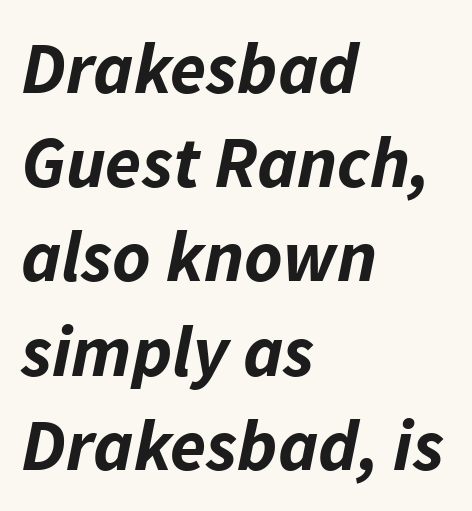
{"italic": "yes", "lean": "right", "slant_degrees": 11, "bold": "yes", "weight": "bold", "width": "normal", "stroke_contrast": "low", "x_height": "medium", "monospaced": "no", "underline": "no", "align": "left", "line_spacing": "normal", "line_spacing_ratio": 1.29, "letter_spacing": "normal", "letter_spacing_em": 0.0, "glyph_px": 73}
